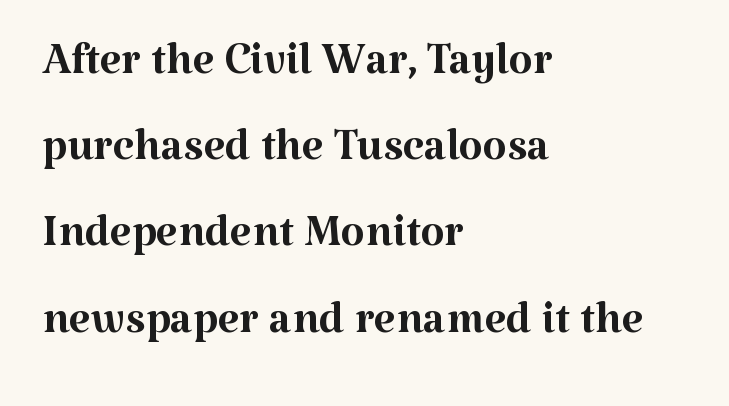
Q: Is the text bold? A: No.
Q: Is the text italic (slanted)? A: No, it is upright.
Q: Is the typeface a serif or a sans-serif typeface? A: Serif.
Q: Is the text underlined? A: No.
Q: How is the paragraph aligned? A: Left-aligned.
Q: Is the spacing between letters normal or unusually wide? A: Normal.
Q: Is the spacing between lines tight, normal or loose? A: Normal.
Q: Width (condensed, normal, or wide)? A: Normal.
Q: Stroke contrast? A: Medium.
Q: x-height? A: Medium.
Q: Monospaced? A: No.
